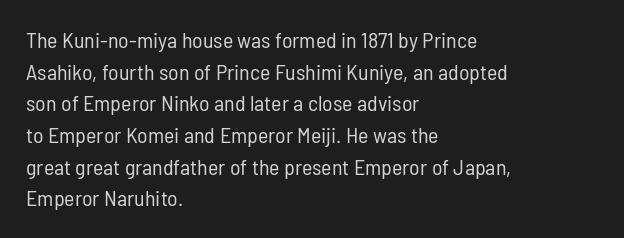
{"italic": "no", "bold": "no", "underline": "no", "align": "left", "line_spacing": "normal", "line_spacing_ratio": 1.44, "letter_spacing": "normal", "letter_spacing_em": 0.0, "glyph_px": 22}
